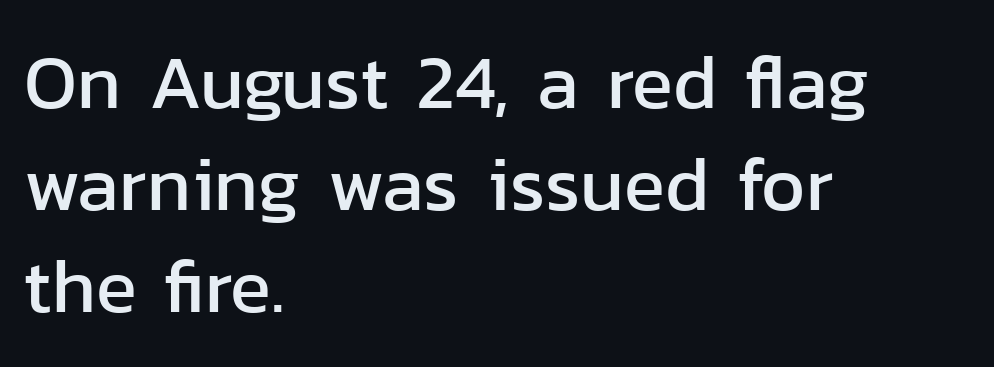
{"serif": "no", "italic": "no", "width": "normal", "stroke_contrast": "low", "x_height": "medium", "monospaced": "no", "underline": "no", "align": "left", "line_spacing": "normal", "line_spacing_ratio": 1.34, "letter_spacing": "normal", "letter_spacing_em": 0.0, "glyph_px": 76}
